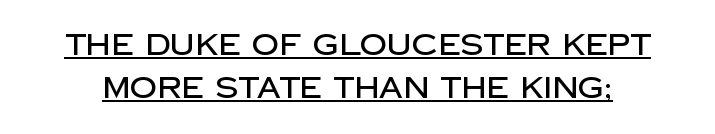
Grotesque or geometric, the face here clearly has no serifs. The passage shown is typed in a proportional face where columns would drift. Check the space under the baseline: a stroke is drawn there. Look at the tracking — it's just the regular setting, nothing added.
